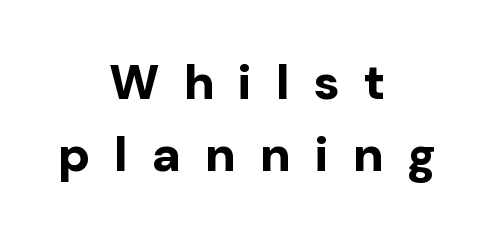
The image shows 49 px bold sans-serif type, upright; set centered, normal line spacing (1.47x), unusually wide letter spacing (+0.49 em), not underlined; low stroke contrast and a medium x-height.
